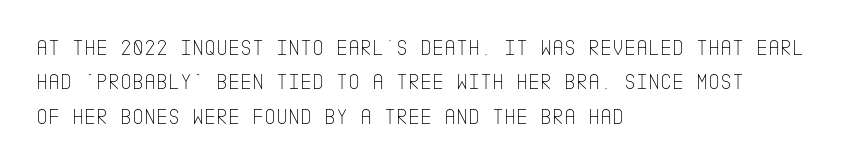
The vertical gap from one line to the next is medium. These lines were composed using upright roman letters. Horizontal alignment here is leftward, the default for most running prose. The gaps between neighbouring characters are ordinary and unremarkable. Weight: regular or lighter.
